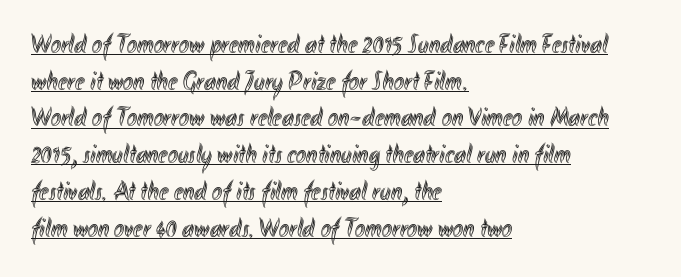
If you drew a ruler down the left edge, every line would touch it. This sample uses plain, unmodified letter spacing. Somebody hit Ctrl+U on this one — the words are underlined. Vertical spacing — default.
